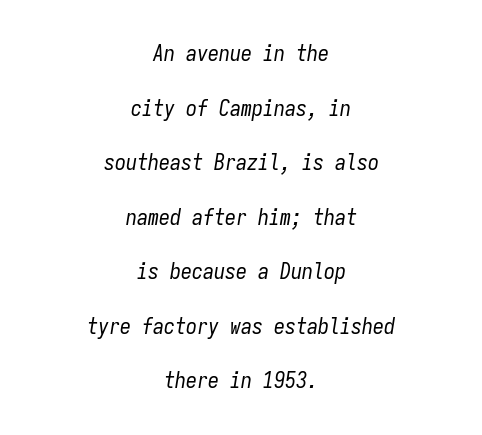
Any mark beneath the type? The region is blank. Rows of type keep a wide berth in the vertical direction. Bold? No — there's no thickening of the strokes. The compositor balanced each line on the midline. These lines were composed using italics.
